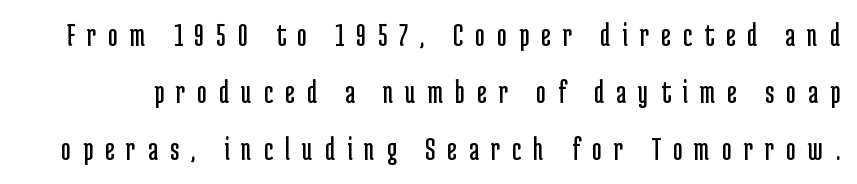
{"serif": "no", "italic": "no", "bold": "no", "weight": "regular", "width": "condensed", "stroke_contrast": "low", "x_height": "medium", "monospaced": "no", "underline": "no", "line_spacing": "normal", "line_spacing_ratio": 1.68, "letter_spacing": "wide", "letter_spacing_em": 0.35, "glyph_px": 34}
